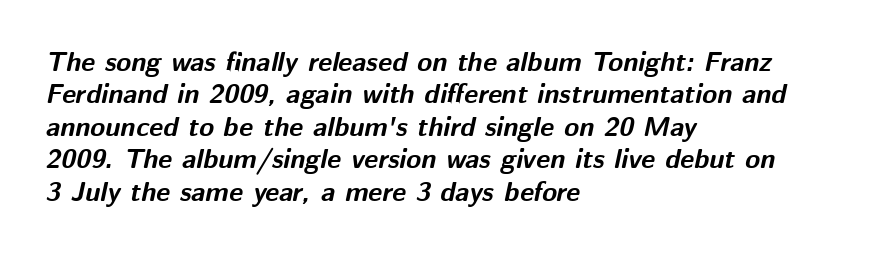
Q: Is the text bold? A: Yes.
Q: Is the text italic (slanted)? A: Yes, it leans right by about 12 degrees.
Q: Is the text underlined? A: No.
Q: How is the paragraph aligned? A: Left-aligned.
Q: Is the spacing between letters normal or unusually wide? A: Normal.
